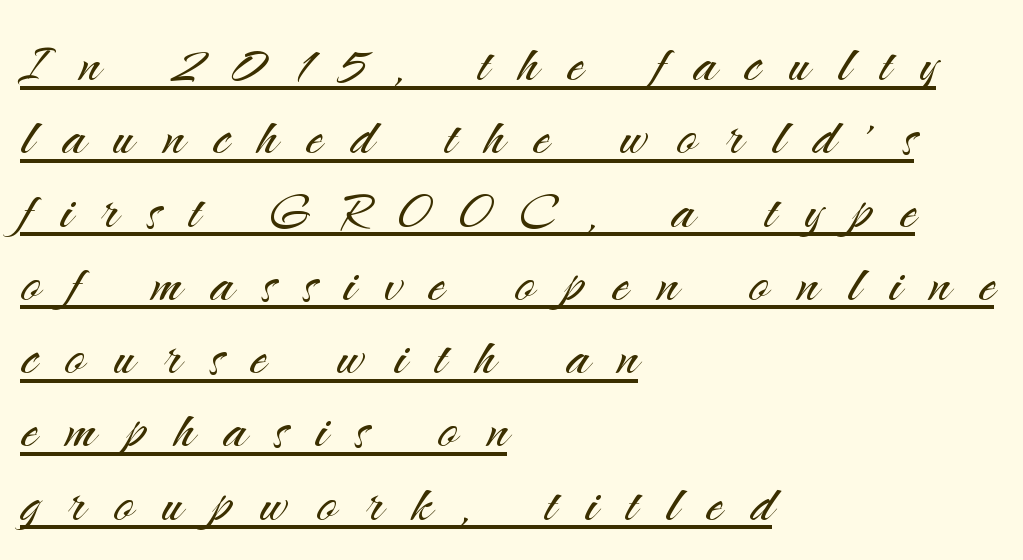
{"serif": "no", "bold": "no", "weight": "light", "width": "normal", "stroke_contrast": "medium", "x_height": "small", "monospaced": "no", "underline": "yes", "align": "left", "line_spacing": "tight", "line_spacing_ratio": 1.11, "letter_spacing": "wide", "letter_spacing_em": 0.44, "glyph_px": 66}
